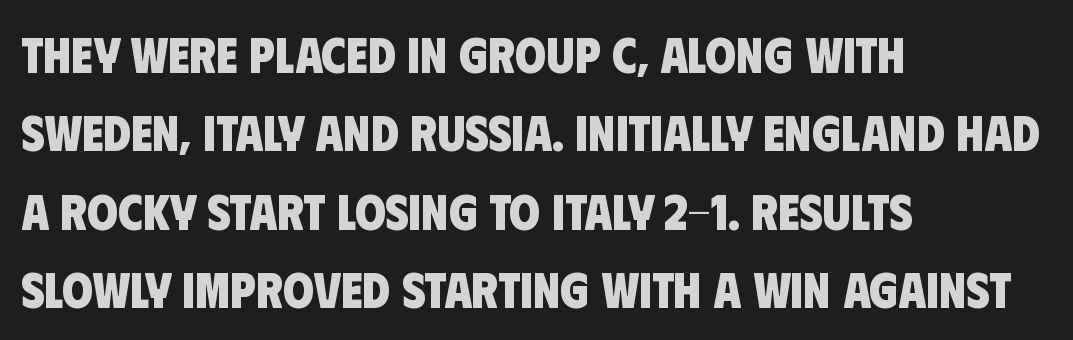
Q: Is the text bold? A: Yes.
Q: Is the typeface a serif or a sans-serif typeface? A: Sans-serif.
Q: Is the text underlined? A: No.
Q: How is the paragraph aligned? A: Left-aligned.
Q: Is the spacing between letters normal or unusually wide? A: Normal.
Q: Is the spacing between lines tight, normal or loose? A: Normal.
Q: Width (condensed, normal, or wide)? A: Condensed.
Q: Stroke contrast? A: Low.
Q: x-height? A: Large.
Q: Monospaced? A: No.
